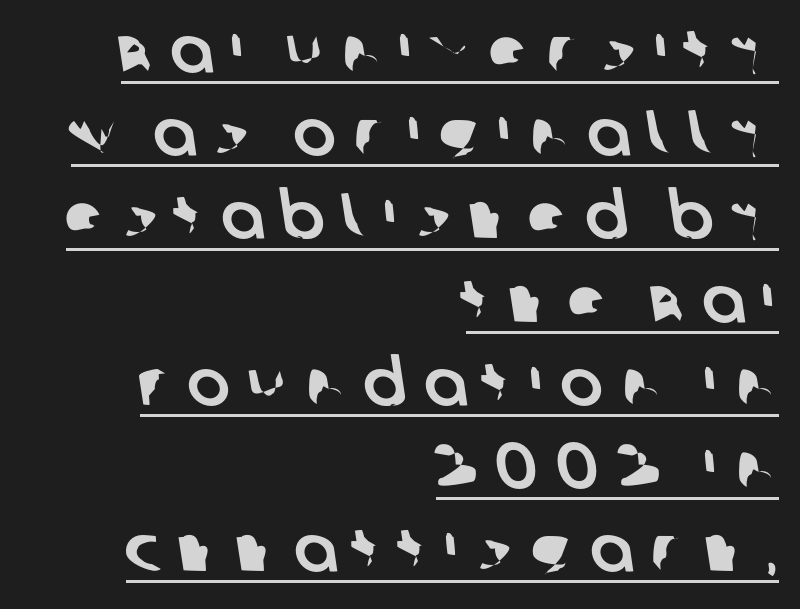
You could only call the tracking loose — the letters float apart. This rendering features underlined lettering. The vertical gap from one line to the next is medium. Do the characters align in a grid? No, the font is proportional.
